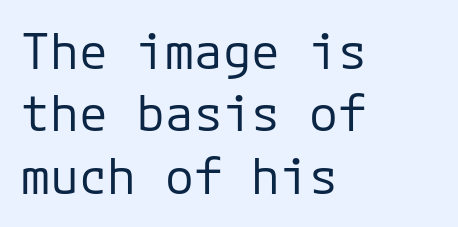
The image shows 48 px regular-weight sans-serif type, upright; set left-aligned, normal line spacing (1.3x), normal letter spacing, not underlined; low stroke contrast and a medium x-height.
